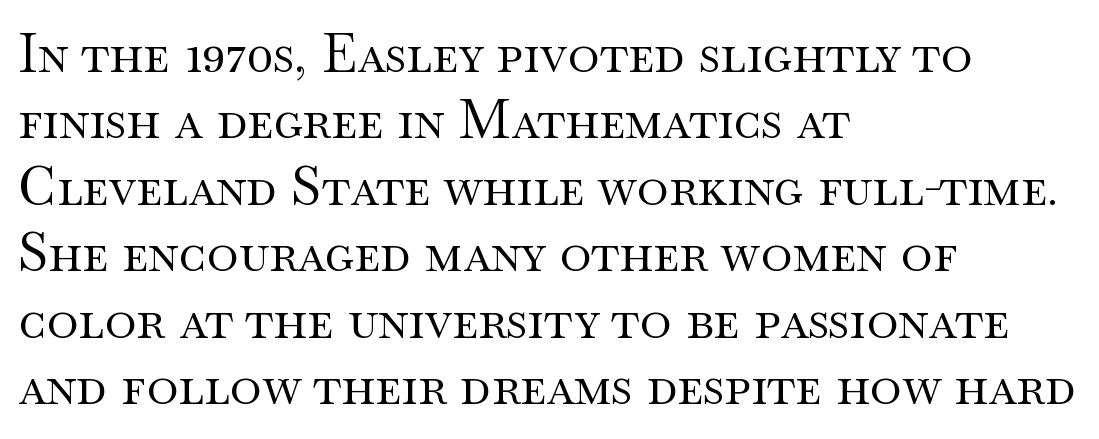
Q: Is the text bold? A: No.
Q: Is the text italic (slanted)? A: No, it is upright.
Q: Is the typeface a serif or a sans-serif typeface? A: Serif.
Q: Is the text underlined? A: No.
Q: How is the paragraph aligned? A: Left-aligned.
Q: Is the spacing between letters normal or unusually wide? A: Normal.
Q: Width (condensed, normal, or wide)? A: Wide.
Q: Stroke contrast? A: Medium.
Q: x-height? A: Small.
Q: Monospaced? A: No.
